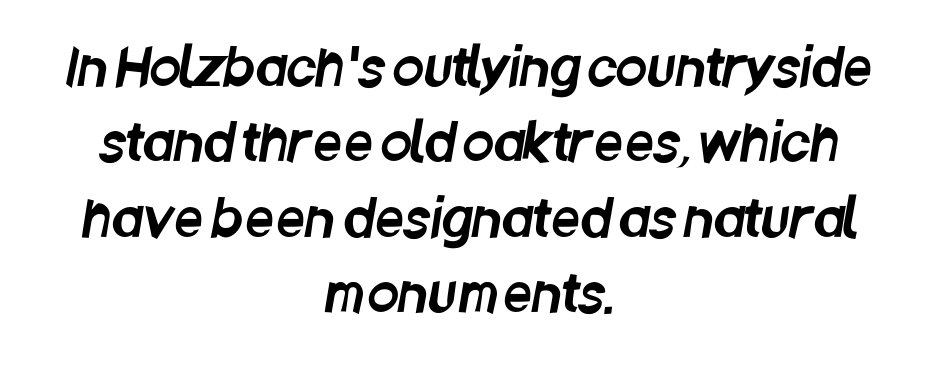
{"serif": "no", "width": "condensed", "stroke_contrast": "low", "x_height": "large", "monospaced": "no", "underline": "no", "align": "center", "line_spacing": "normal", "line_spacing_ratio": 1.48, "letter_spacing": "normal", "letter_spacing_em": 0.0, "glyph_px": 51}
